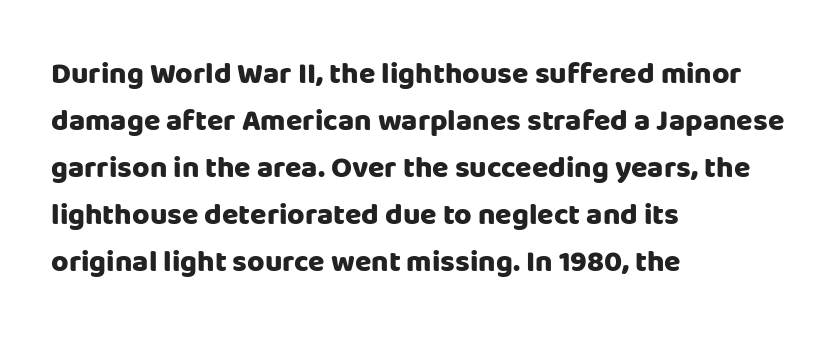
Q: Is the text bold? A: Yes.
Q: Is the text italic (slanted)? A: No, it is upright.
Q: Is the typeface a serif or a sans-serif typeface? A: Sans-serif.
Q: Is the text underlined? A: No.
Q: How is the paragraph aligned? A: Left-aligned.
Q: Is the spacing between letters normal or unusually wide? A: Normal.
Q: Is the spacing between lines tight, normal or loose? A: Normal.
Q: Width (condensed, normal, or wide)? A: Normal.
Q: Stroke contrast? A: Low.
Q: x-height? A: Large.
Q: Monospaced? A: No.
